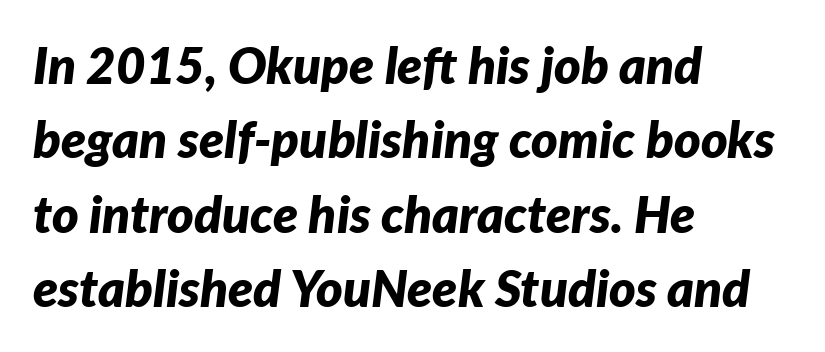
Q: Is the text bold? A: Yes.
Q: Is the text italic (slanted)? A: Yes, it leans right by about 7 degrees.
Q: Is the text underlined? A: No.
Q: How is the paragraph aligned? A: Left-aligned.
Q: Is the spacing between letters normal or unusually wide? A: Normal.
Q: Is the spacing between lines tight, normal or loose? A: Normal.
Q: Width (condensed, normal, or wide)? A: Normal.
Q: Stroke contrast? A: Low.
Q: x-height? A: Medium.
Q: Monospaced? A: No.
